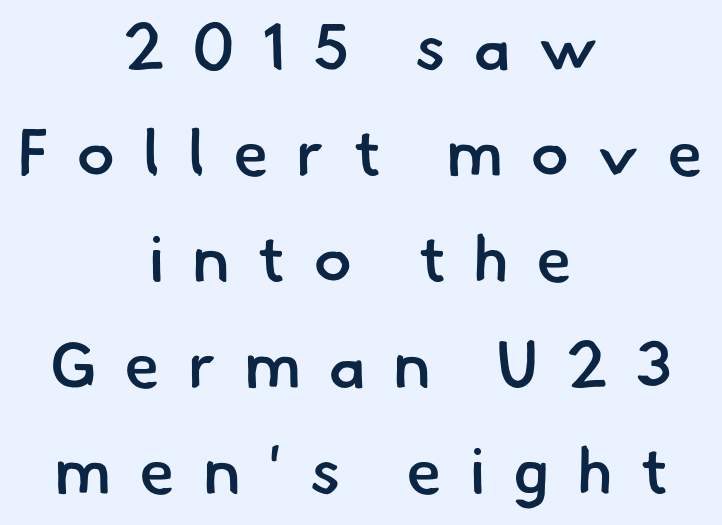
Q: Is the text bold? A: Semi-bold.
Q: Is the typeface a serif or a sans-serif typeface? A: Sans-serif.
Q: Is the text underlined? A: No.
Q: How is the paragraph aligned? A: Centered.
Q: Is the spacing between letters normal or unusually wide? A: Unusually wide.
Q: Is the spacing between lines tight, normal or loose? A: Normal.
Q: Width (condensed, normal, or wide)? A: Normal.
Q: Stroke contrast? A: Low.
Q: x-height? A: Small.
Q: Monospaced? A: No.
